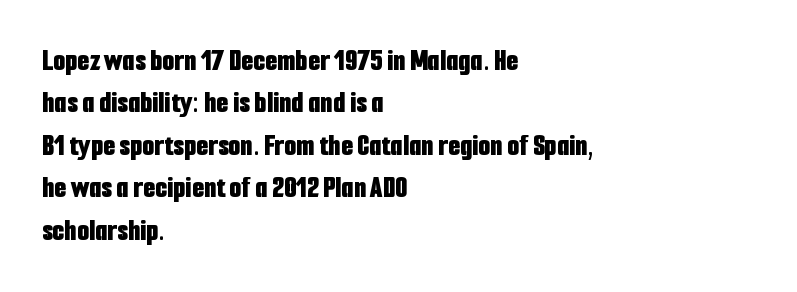
The image shows 31 px bold, condensed sans-serif type, upright; set left-aligned, normal line spacing (1.37x), normal letter spacing, not underlined; low stroke contrast and a medium x-height.
